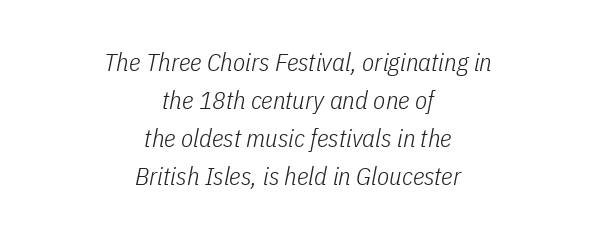
The image shows 25 px text type, italic (leaning right); set centered, normal line spacing (1.52x), normal letter spacing, not underlined.
